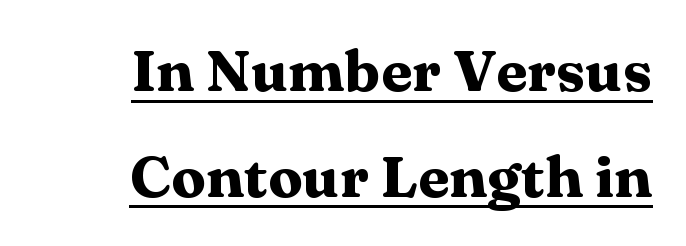
The image shows 58 px heavy, wide serif type, upright; set right-aligned, line spacing 1.82x, normal letter spacing, underlined; medium stroke contrast and a medium x-height.
